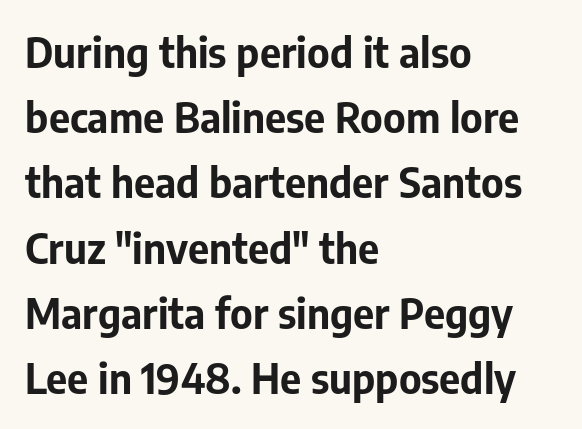
{"serif": "no", "italic": "no", "bold": "yes", "weight": "bold", "width": "normal", "stroke_contrast": "low", "x_height": "medium", "monospaced": "no", "underline": "no", "align": "left", "line_spacing": "normal", "line_spacing_ratio": 1.59, "letter_spacing": "normal", "letter_spacing_em": 0.0, "glyph_px": 41}
